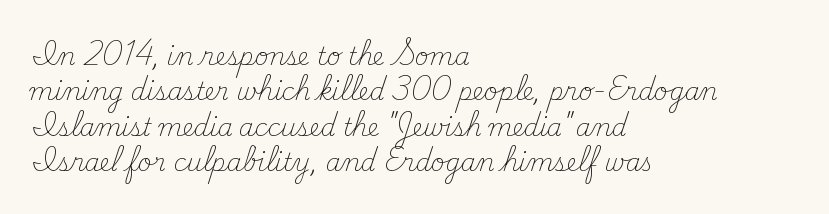
{"bold": "no", "underline": "no", "align": "left", "line_spacing": "normal", "line_spacing_ratio": 1.47, "letter_spacing": "normal", "letter_spacing_em": 0.0, "glyph_px": 24}
